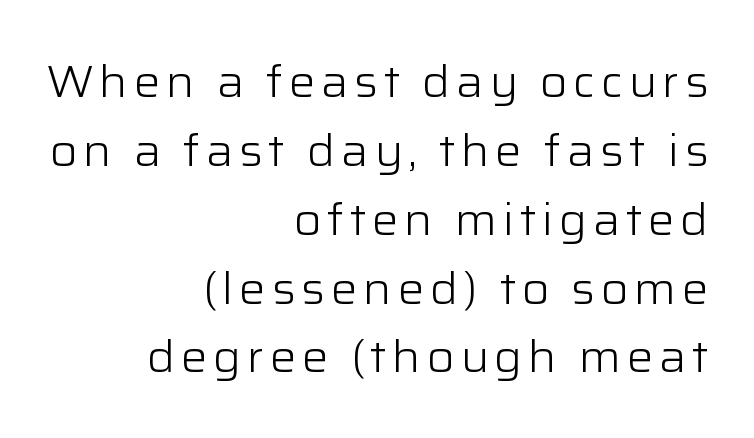
Q: Is the text bold? A: No.
Q: Is the text italic (slanted)? A: No, it is upright.
Q: Is the typeface a serif or a sans-serif typeface? A: Sans-serif.
Q: Is the text underlined? A: No.
Q: How is the paragraph aligned? A: Right-aligned.
Q: Is the spacing between lines tight, normal or loose? A: Normal.
Q: Width (condensed, normal, or wide)? A: Normal.
Q: Stroke contrast? A: Low.
Q: x-height? A: Medium.
Q: Monospaced? A: No.
